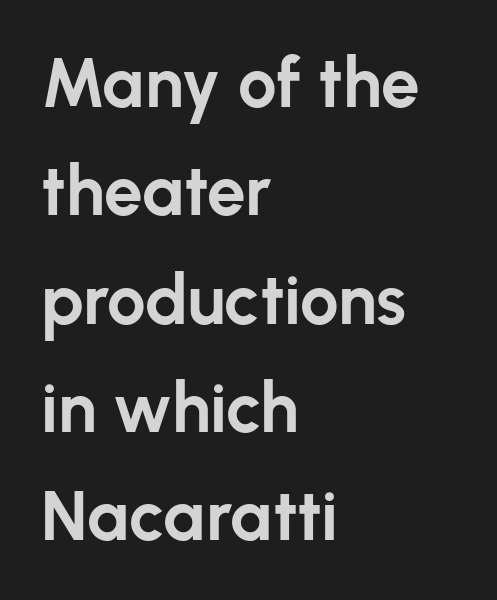
The image shows 69 px bold sans-serif type, upright; set left-aligned, normal line spacing (1.57x), normal letter spacing, not underlined; low stroke contrast and a medium x-height.
